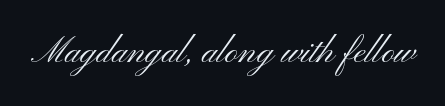
{"serif": "no", "bold": "no", "weight": "light", "width": "wide", "stroke_contrast": "medium", "x_height": "small", "monospaced": "no", "underline": "no", "letter_spacing": "normal", "letter_spacing_em": 0.0, "glyph_px": 36}
